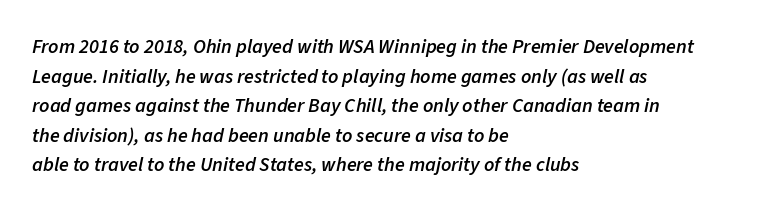
Q: Is the text bold? A: Semi-bold.
Q: Is the text italic (slanted)? A: Yes, it leans right by about 11 degrees.
Q: Is the text underlined? A: No.
Q: How is the paragraph aligned? A: Left-aligned.
Q: Is the spacing between letters normal or unusually wide? A: Normal.
Q: Is the spacing between lines tight, normal or loose? A: Normal.
